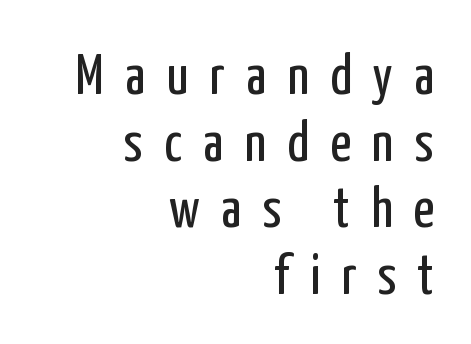
Q: Is the text bold? A: No.
Q: Is the text italic (slanted)? A: No, it is upright.
Q: Is the typeface a serif or a sans-serif typeface? A: Sans-serif.
Q: Is the text underlined? A: No.
Q: How is the paragraph aligned? A: Right-aligned.
Q: Is the spacing between letters normal or unusually wide? A: Unusually wide.
Q: Width (condensed, normal, or wide)? A: Condensed.
Q: Stroke contrast? A: Low.
Q: x-height? A: Medium.
Q: Monospaced? A: No.
